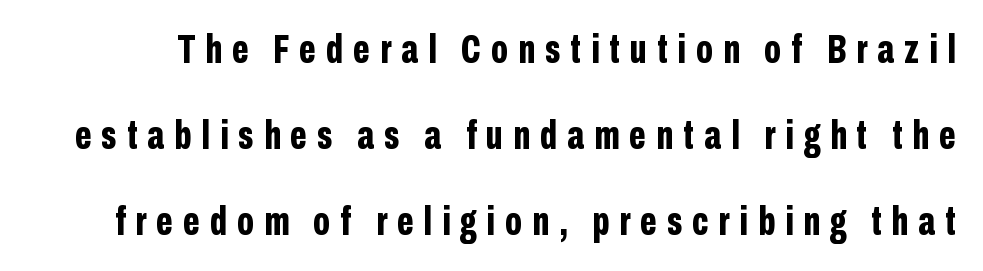
{"serif": "no", "italic": "no", "bold": "yes", "weight": "bold", "width": "condensed", "stroke_contrast": "low", "x_height": "medium", "monospaced": "no", "underline": "no", "line_spacing": "loose", "line_spacing_ratio": 2.15, "letter_spacing": "wide", "letter_spacing_em": 0.25, "glyph_px": 40}
